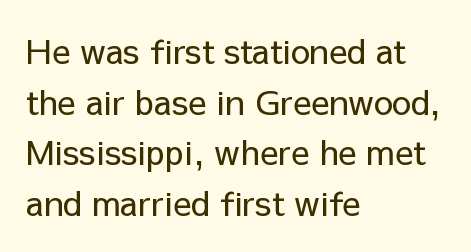
{"serif": "no", "italic": "no", "bold": "no", "weight": "regular", "width": "normal", "stroke_contrast": "low", "x_height": "medium", "monospaced": "no", "underline": "no", "align": "left", "line_spacing": "normal", "line_spacing_ratio": 1.49, "letter_spacing": "normal", "letter_spacing_em": 0.0, "glyph_px": 34}
